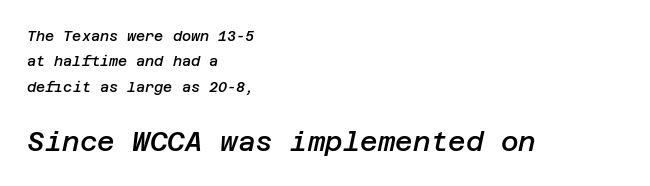
{"italic": "yes", "lean": "right", "slant_degrees": 12, "bold": "semi", "underline": "no", "align": "left", "line_spacing_ratio": 1.82, "letter_spacing": "normal", "letter_spacing_em": 0.0, "larger_block": "second", "size_ratio": 1.93, "glyph_px": 27}
